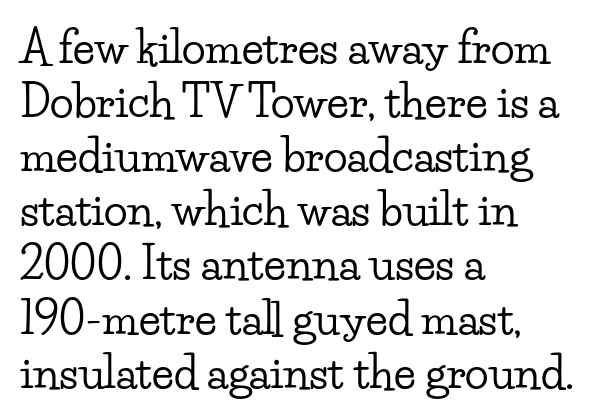
{"serif": "yes", "italic": "no", "width": "wide", "stroke_contrast": "low", "x_height": "small", "monospaced": "no", "underline": "no", "align": "left", "line_spacing_ratio": 1.23, "letter_spacing": "normal", "letter_spacing_em": 0.0, "glyph_px": 44}
